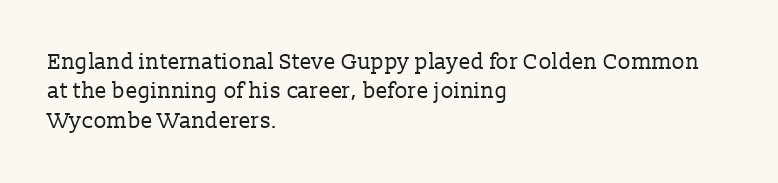
Caption: face not bold, strokes unweighted. Whoever set this chose a conventional vertical rhythm. This sample uses plain, unmodified letter spacing. The lettering stays uniformly vertical, giving the passage a roman look. Rule under the text: the space is simply empty.
